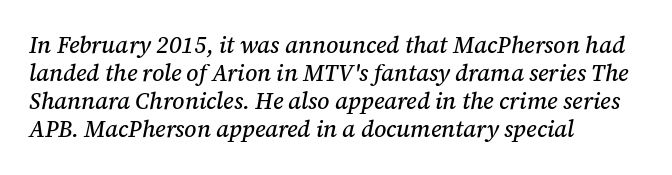
{"italic": "yes", "lean": "right", "slant_degrees": 12, "underline": "no", "align": "left", "line_spacing_ratio": 1.22, "letter_spacing": "normal", "letter_spacing_em": 0.0, "glyph_px": 23}
